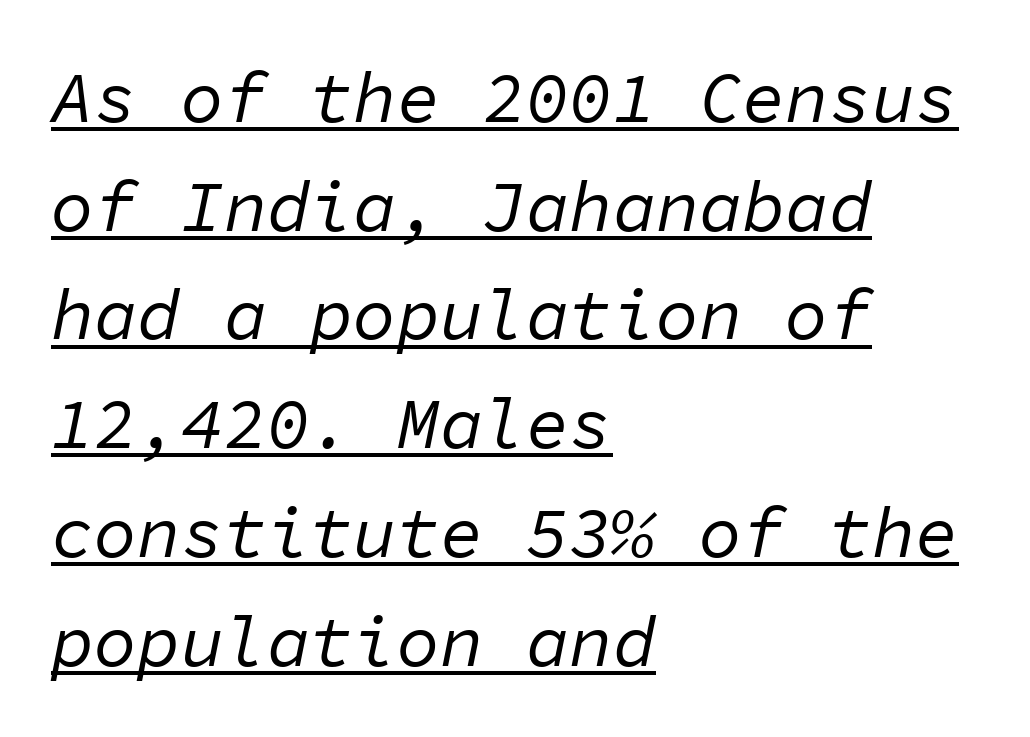
Q: Is the text bold? A: No.
Q: Is the text italic (slanted)? A: Yes, it leans right by about 11 degrees.
Q: Is the text underlined? A: Yes.
Q: How is the paragraph aligned? A: Left-aligned.
Q: Is the spacing between letters normal or unusually wide? A: Normal.
Q: Is the spacing between lines tight, normal or loose? A: Normal.
Q: Width (condensed, normal, or wide)? A: Normal.
Q: Stroke contrast? A: Low.
Q: x-height? A: Medium.
Q: Monospaced? A: Yes.
